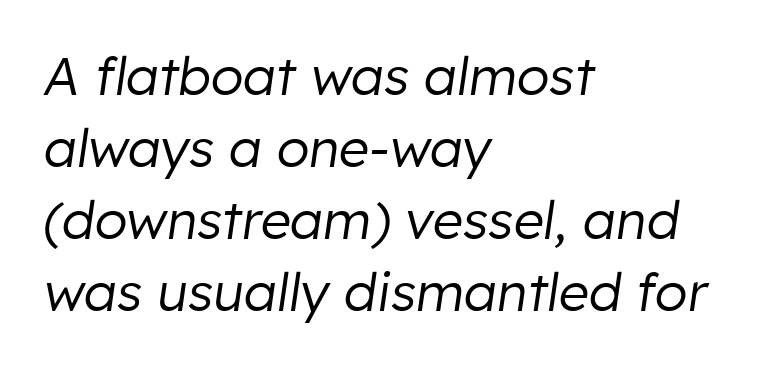
The line texture is even and compact thanks to regular tracking. The typesetting does not lean heavy: it is not bold. A classic flush-left, rag-right setting is used for this passage. Observe the lean: these are italic letterforms.
